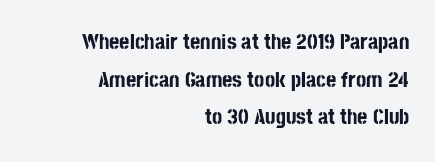
Is the block centered? No — it sits flush against the right margin. Descenders are the only things crossing below the line. Inter-character spacing is left at the font's built-in metrics. The lettering stays uniformly vertical, giving the passage a roman look.
